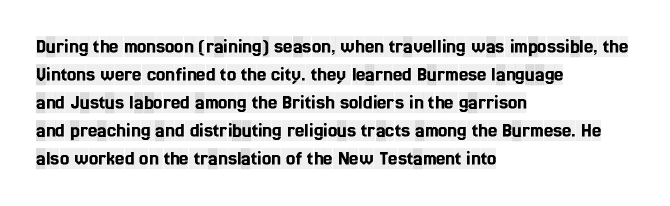
Q: Is the text italic (slanted)? A: No, it is upright.
Q: Is the text underlined? A: No.
Q: How is the paragraph aligned? A: Left-aligned.
Q: Is the spacing between letters normal or unusually wide? A: Normal.
Q: Is the spacing between lines tight, normal or loose? A: Normal.
